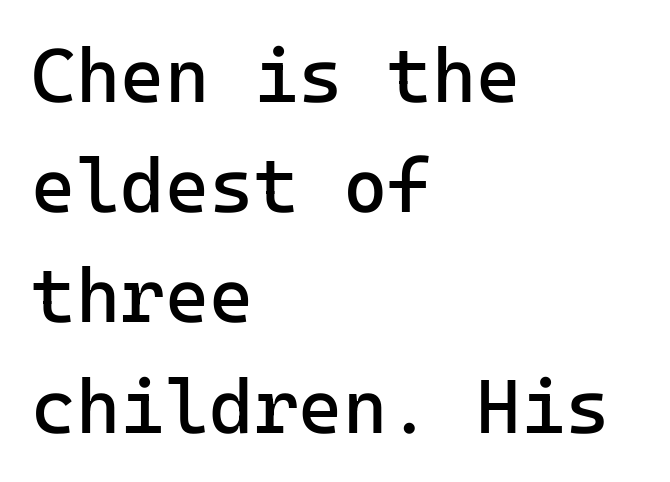
Q: Is the text bold? A: No.
Q: Is the text italic (slanted)? A: No, it is upright.
Q: Is the typeface a serif or a sans-serif typeface? A: Sans-serif.
Q: Is the text underlined? A: No.
Q: How is the paragraph aligned? A: Left-aligned.
Q: Is the spacing between letters normal or unusually wide? A: Normal.
Q: Is the spacing between lines tight, normal or loose? A: Normal.
Q: Width (condensed, normal, or wide)? A: Normal.
Q: Stroke contrast? A: Low.
Q: x-height? A: Medium.
